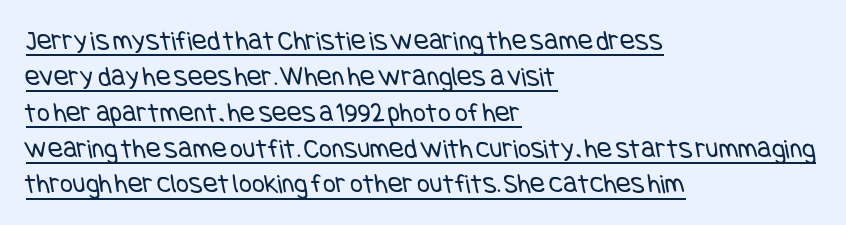
The image shows 28 px regular-weight, condensed sans-serif type; set left-aligned, normal line spacing (1.28x), normal letter spacing, underlined; low stroke contrast and a large x-height.
